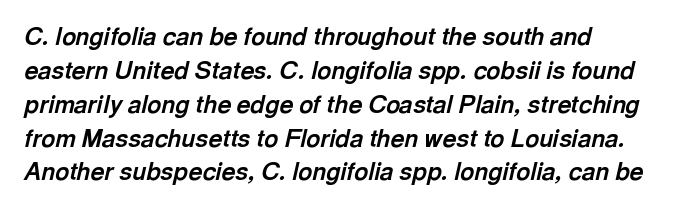
A normal amount of white space separates one row of letters from the next. Is the block centered? No — it sits flush against the left margin. Heavy-handed strokes throughout: this text is bold. Emphasis-style slanted type is in use. The words here are not underlined. Does extra space separate the letters? No, they use regular spacing.
